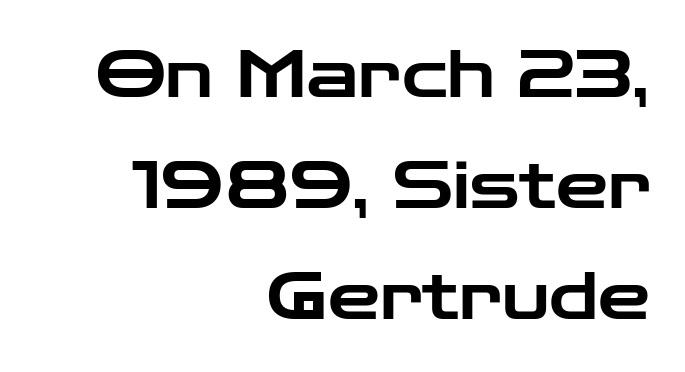
The image shows 66 px wide sans-serif type, upright; set right-aligned, normal line spacing (1.68x), normal letter spacing, not underlined; low stroke contrast and a medium x-height.
